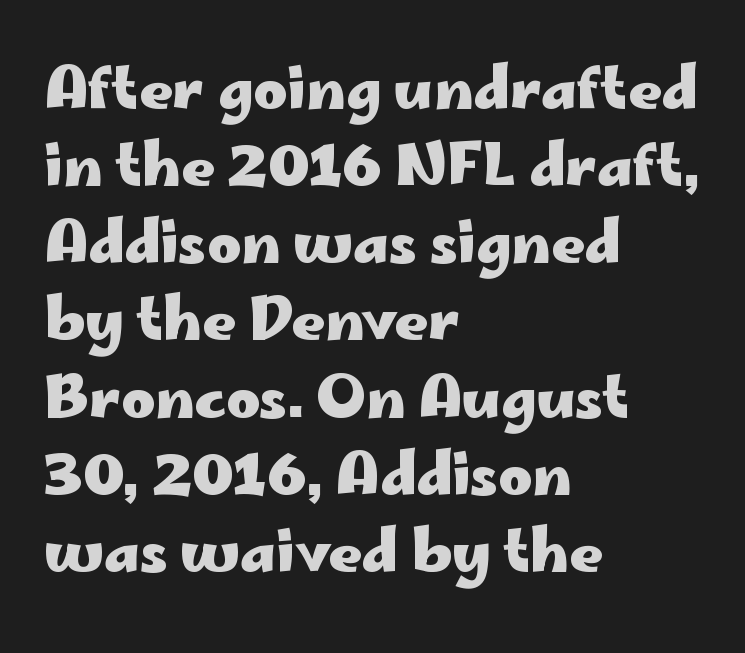
Notice how the stems are strictly vertical — no italics here. Does the weight exceed regular? Yes, all the way to bold. Compared with a centered layout, this one pins lines to the left instead. The specimen omits any rule beneath the text block's lines. Look at the tracking — it's just the regular setting, nothing added. The characters display no serif detailing; their extremities are plain.
